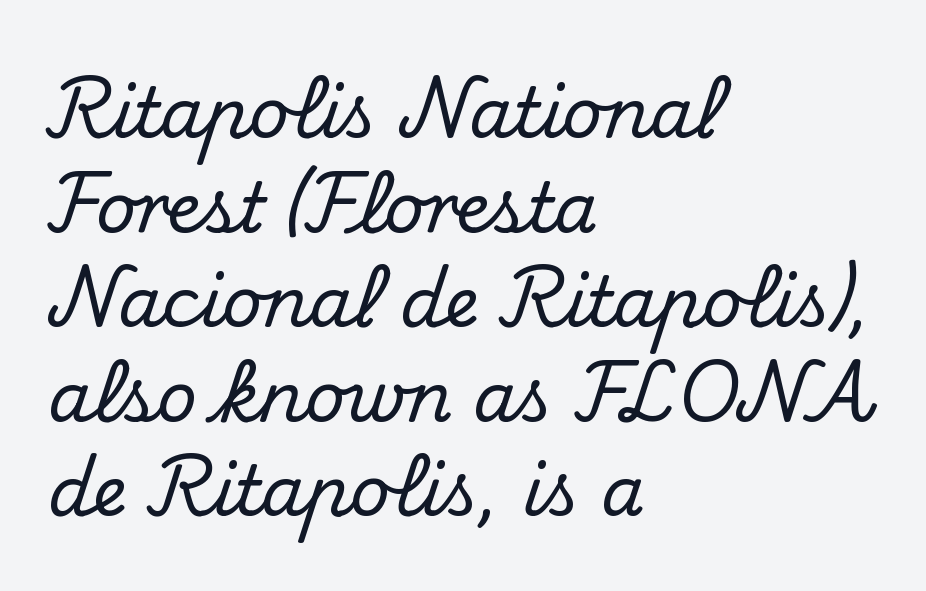
The typesetter chose a ragged-right arrangement here. The line-height multiplier appears to be the usual default. Each row of text sits above clean, open space. Letter spacing: default.
